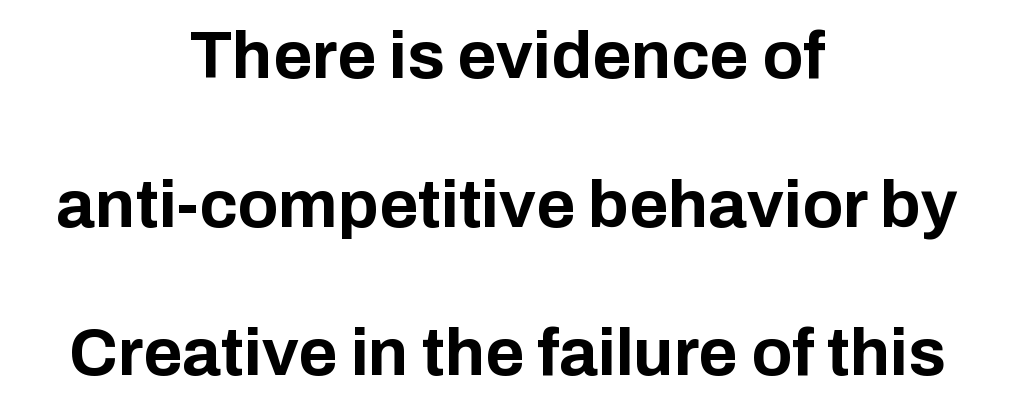
The glyphs are unaccompanied by any horizontal stroke below them. Does extra space separate the letters? No, they use regular spacing. A typesetter would call this proportional, since set widths differ per character. Notice the wide empty band between every row — that's loose leading. The lettering holds an erect, upright posture throughout.
